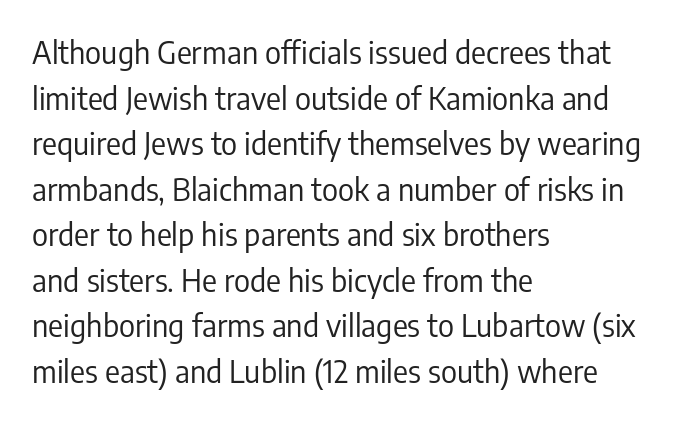
Q: Is the text bold? A: No.
Q: Is the text italic (slanted)? A: No, it is upright.
Q: Is the typeface a serif or a sans-serif typeface? A: Sans-serif.
Q: Is the text underlined? A: No.
Q: How is the paragraph aligned? A: Left-aligned.
Q: Is the spacing between letters normal or unusually wide? A: Normal.
Q: Is the spacing between lines tight, normal or loose? A: Normal.
Q: Width (condensed, normal, or wide)? A: Condensed.
Q: Stroke contrast? A: Low.
Q: x-height? A: Medium.
Q: Monospaced? A: No.
